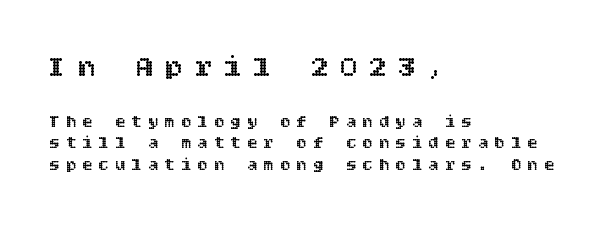
{"italic": "no", "width": "normal", "x_height": "large", "underline": "no", "align": "left", "line_spacing": "normal", "line_spacing_ratio": 1.26, "letter_spacing": "wide", "letter_spacing_em": 0.37, "larger_block": "first", "size_ratio": 1.76, "glyph_px": 30}
